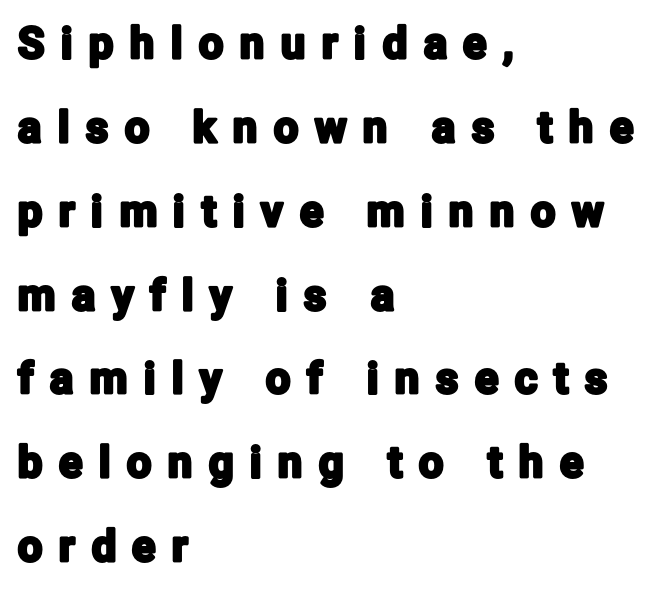
{"serif": "no", "italic": "no", "width": "condensed", "stroke_contrast": "low", "x_height": "medium", "monospaced": "no", "underline": "no", "align": "left", "line_spacing": "loose", "line_spacing_ratio": 1.95, "letter_spacing": "wide", "letter_spacing_em": 0.39, "glyph_px": 43}
